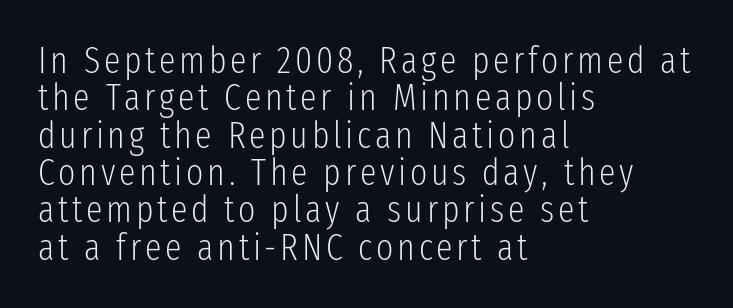
{"serif": "no", "italic": "no", "bold": "no", "weight": "light", "width": "condensed", "stroke_contrast": "low", "x_height": "medium", "monospaced": "no", "underline": "no", "align": "left", "line_spacing": "tight", "line_spacing_ratio": 1.01, "glyph_px": 37}
